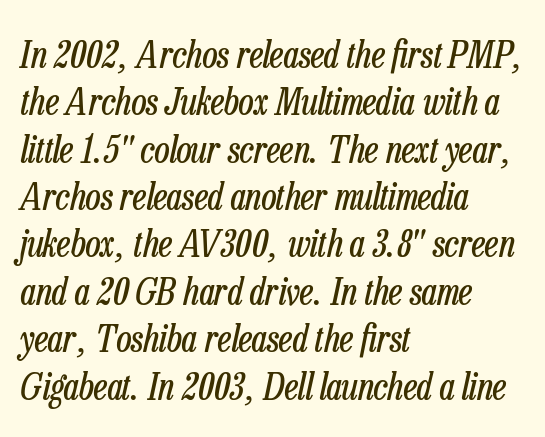
The image shows 37 px regular-weight, condensed type, italic (leaning right); set left-aligned, normal line spacing (1.28x), normal letter spacing, not underlined; low stroke contrast and a medium x-height.
